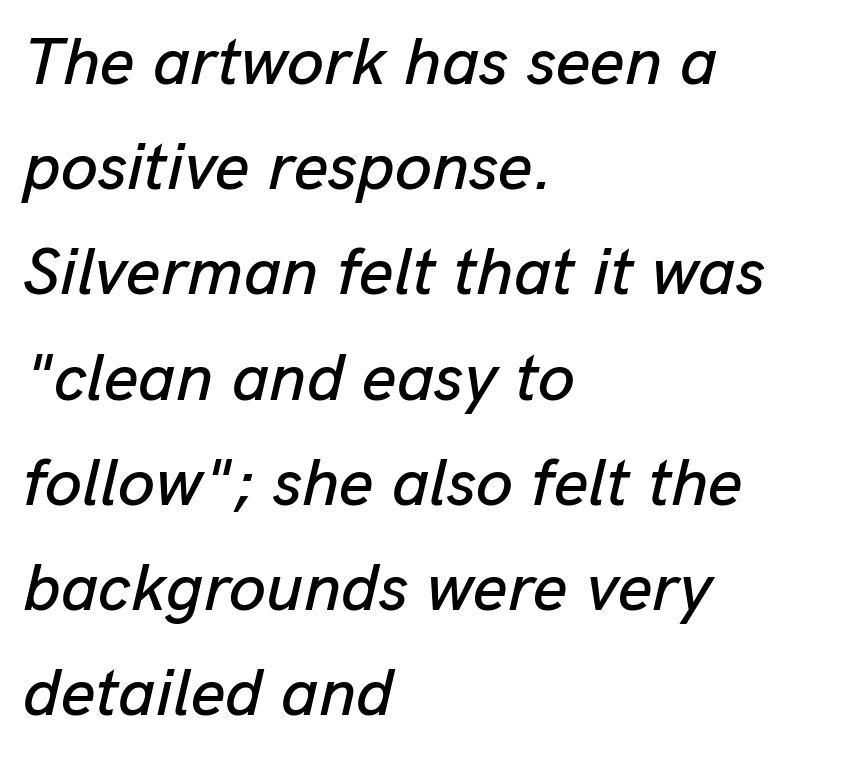
Whoever set this chose a conventional vertical rhythm. Layout note: lines flush left. The space directly below the letters is spotless. The rendering keeps characters at their native spacing. Spacing verdict: proportional, widths tailored to each character. The text carries the slant typical of an italic or oblique font.
